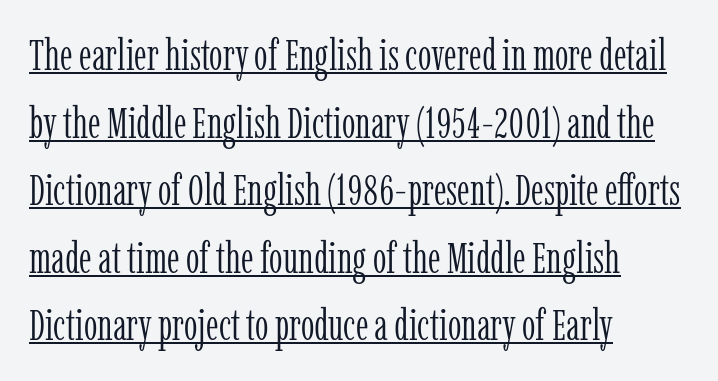
The image shows 43 px light, condensed serif type, upright; set left-aligned, normal line spacing (1.57x), normal letter spacing, underlined; low stroke contrast and a medium x-height.
